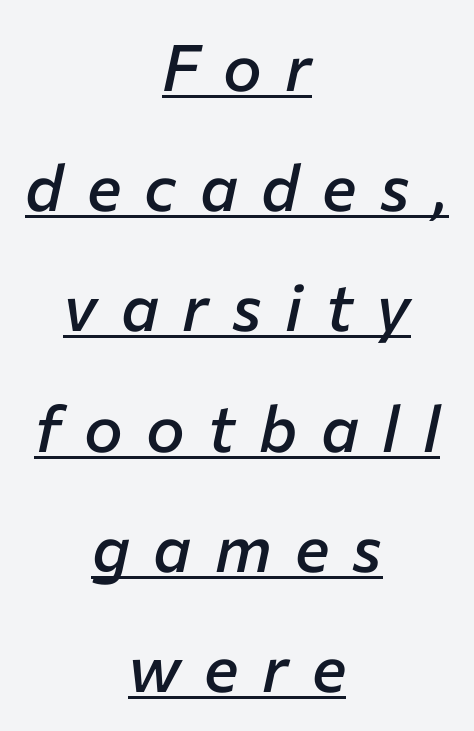
Each line is balanced around a shared central axis. Proportional: the letters do not fall into vertical columns. This rendering features underlined lettering. Slant detected: the letters are inclined.
